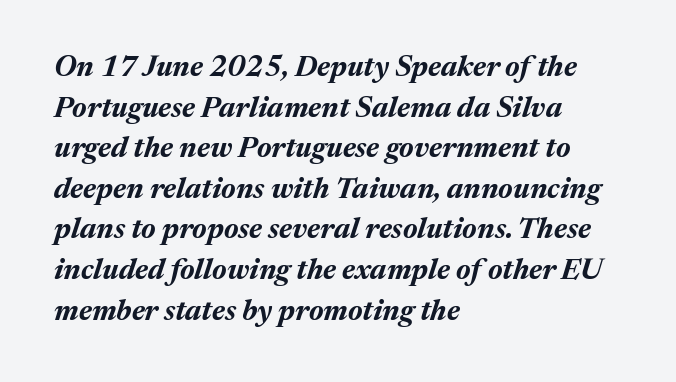
The image shows 29 px bold type, italic (leaning right); set left-aligned, normal line spacing (1.4x), normal letter spacing, not underlined; medium stroke contrast and a medium x-height.
